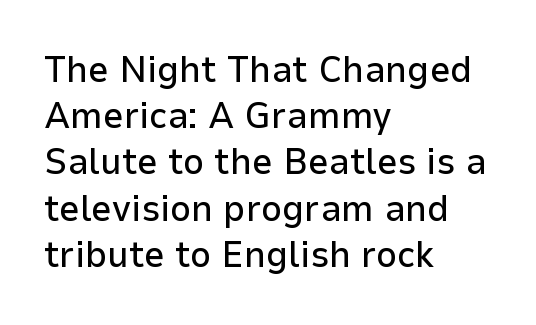
The image shows 37 px sans-serif type, upright; set left-aligned, normal line spacing (1.25x), normal letter spacing, not underlined; low stroke contrast and a medium x-height.
